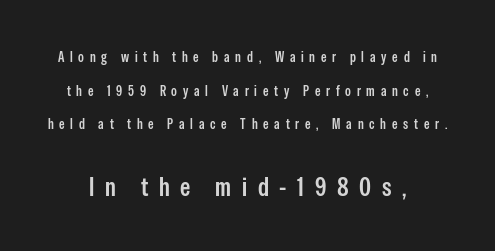
Q: Is the text italic (slanted)? A: No, it is upright.
Q: Is the text underlined? A: No.
Q: Is the spacing between letters normal or unusually wide? A: Unusually wide.
Q: Is the spacing between lines tight, normal or loose? A: Loose.
Q: Which block of text is set in a larger size, the first (top) or the second (bottom)? A: The second (bottom) one.
